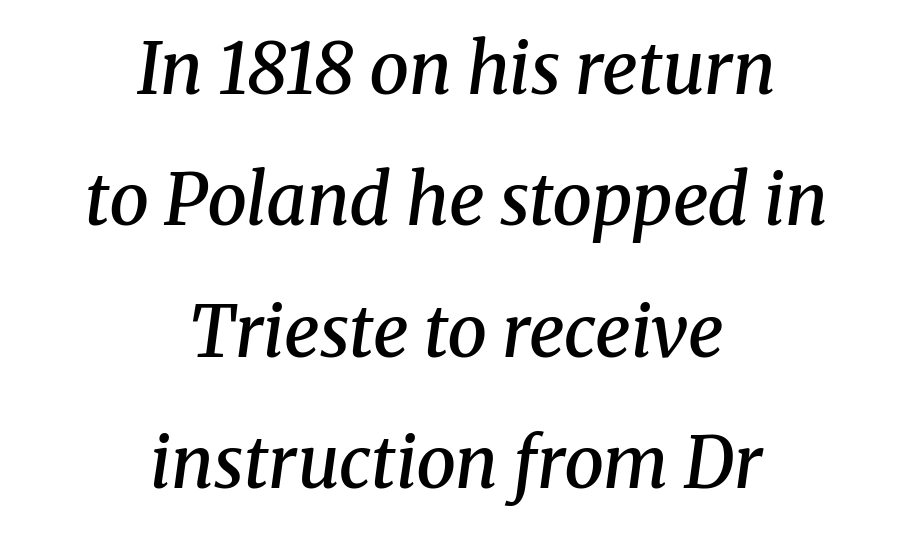
Q: Is the text bold? A: Semi-bold.
Q: Is the text italic (slanted)? A: Yes, it leans right by about 8 degrees.
Q: Is the typeface a serif or a sans-serif typeface? A: Serif.
Q: Is the text underlined? A: No.
Q: How is the paragraph aligned? A: Centered.
Q: Is the spacing between letters normal or unusually wide? A: Normal.
Q: Width (condensed, normal, or wide)? A: Normal.
Q: Stroke contrast? A: Medium.
Q: x-height? A: Medium.
Q: Monospaced? A: No.
